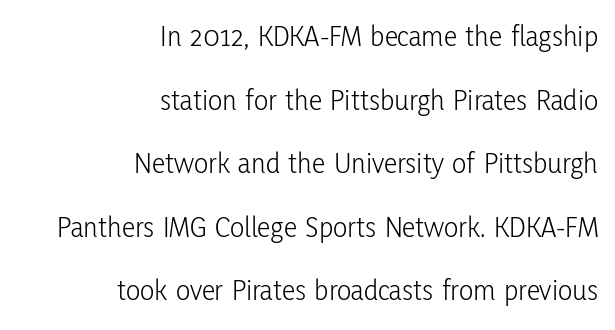
Q: Is the text bold? A: No.
Q: Is the text italic (slanted)? A: No, it is upright.
Q: Is the typeface a serif or a sans-serif typeface? A: Sans-serif.
Q: Is the text underlined? A: No.
Q: How is the paragraph aligned? A: Right-aligned.
Q: Is the spacing between letters normal or unusually wide? A: Normal.
Q: Is the spacing between lines tight, normal or loose? A: Loose.
Q: Width (condensed, normal, or wide)? A: Condensed.
Q: Stroke contrast? A: Low.
Q: x-height? A: Medium.
Q: Monospaced? A: No.
